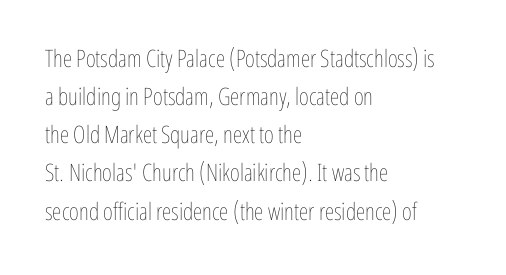
The image shows 24 px text type, upright; set left-aligned, normal line spacing (1.59x), normal letter spacing, not underlined.
